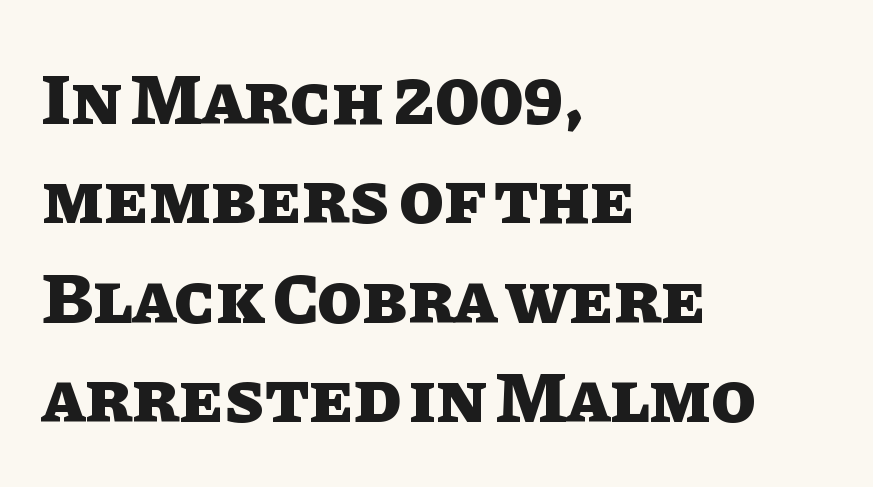
The image shows 73 px heavy type, upright; set left-aligned, normal line spacing (1.36x), normal letter spacing, not underlined; low stroke contrast and a large x-height.
